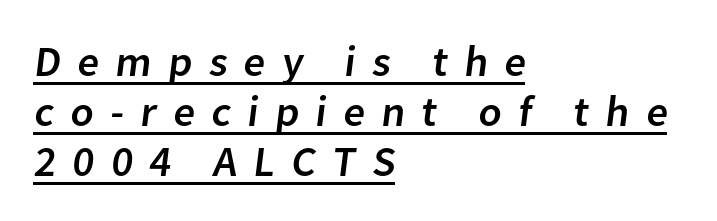
Q: Is the typeface a serif or a sans-serif typeface? A: Sans-serif.
Q: Is the text underlined? A: Yes.
Q: How is the paragraph aligned? A: Left-aligned.
Q: Is the spacing between letters normal or unusually wide? A: Unusually wide.
Q: Width (condensed, normal, or wide)? A: Normal.
Q: Stroke contrast? A: Low.
Q: x-height? A: Medium.
Q: Monospaced? A: No.
